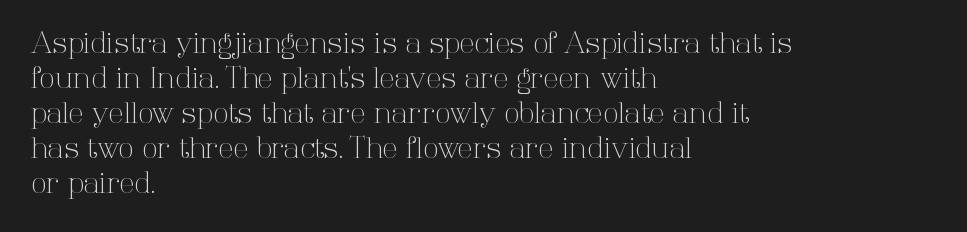
Note the varied advance widths — an 'i' is clearly narrower than an 'm'. Upright lettering throughout. Vertical spacing — default. Each row of text sits above clean, open space.
